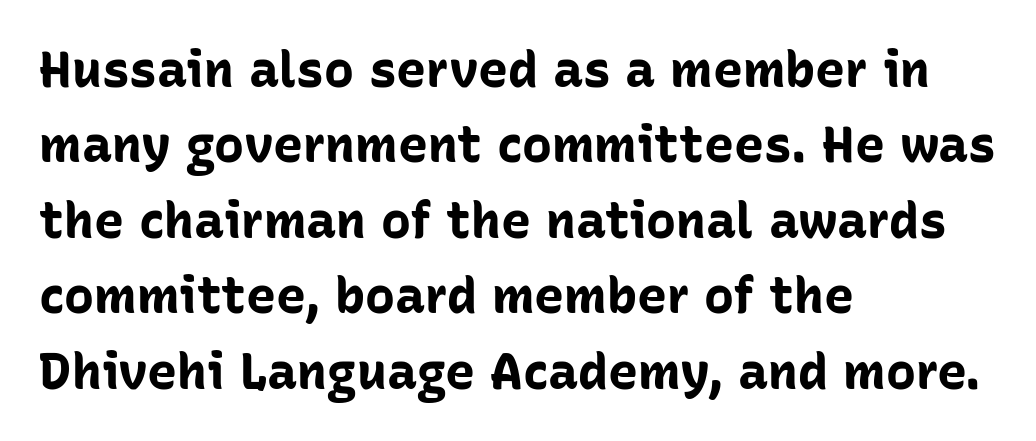
Q: Is the text bold? A: Yes.
Q: Is the text italic (slanted)? A: No, it is upright.
Q: Is the typeface a serif or a sans-serif typeface? A: Sans-serif.
Q: Is the text underlined? A: No.
Q: How is the paragraph aligned? A: Left-aligned.
Q: Is the spacing between letters normal or unusually wide? A: Normal.
Q: Is the spacing between lines tight, normal or loose? A: Normal.
Q: Width (condensed, normal, or wide)? A: Normal.
Q: Stroke contrast? A: Low.
Q: x-height? A: Medium.
Q: Monospaced? A: No.
